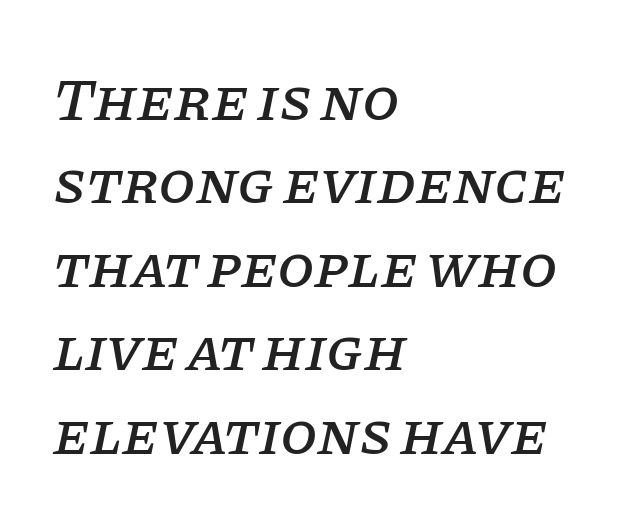
Q: Is the text italic (slanted)? A: Yes, it leans right by about 11 degrees.
Q: Is the typeface a serif or a sans-serif typeface? A: Serif.
Q: Is the text underlined? A: No.
Q: How is the paragraph aligned? A: Left-aligned.
Q: Is the spacing between letters normal or unusually wide? A: Normal.
Q: Is the spacing between lines tight, normal or loose? A: Normal.
Q: Width (condensed, normal, or wide)? A: Normal.
Q: Stroke contrast? A: Low.
Q: x-height? A: Large.
Q: Monospaced? A: No.
